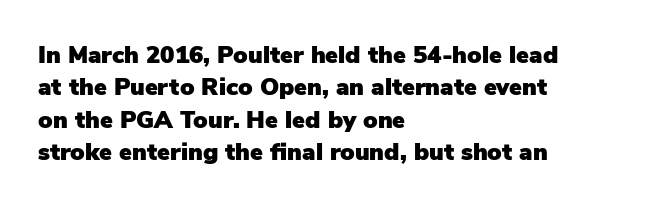
Q: Is the text italic (slanted)? A: No, it is upright.
Q: Is the text underlined? A: No.
Q: How is the paragraph aligned? A: Left-aligned.
Q: Is the spacing between letters normal or unusually wide? A: Normal.
Q: Is the spacing between lines tight, normal or loose? A: Normal.
